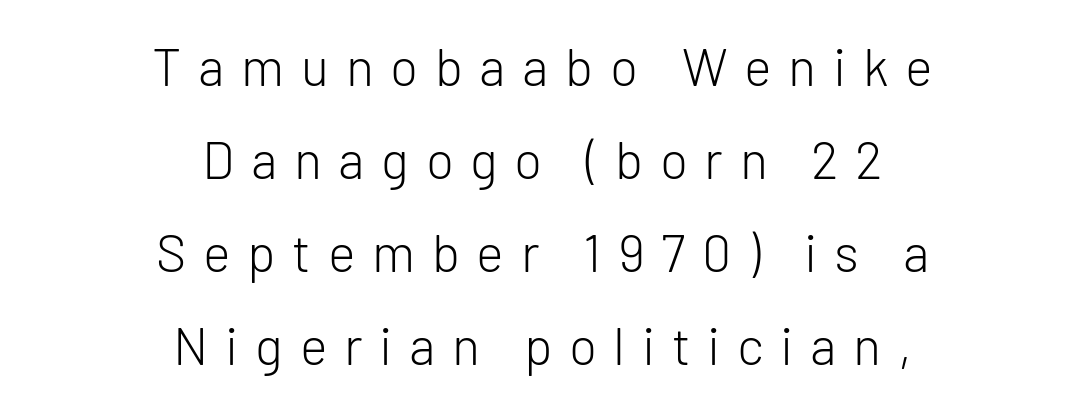
{"serif": "no", "italic": "no", "bold": "no", "weight": "light", "width": "normal", "stroke_contrast": "low", "x_height": "medium", "monospaced": "no", "underline": "no", "align": "center", "line_spacing_ratio": 1.79, "letter_spacing": "wide", "letter_spacing_em": 0.32, "glyph_px": 52}
